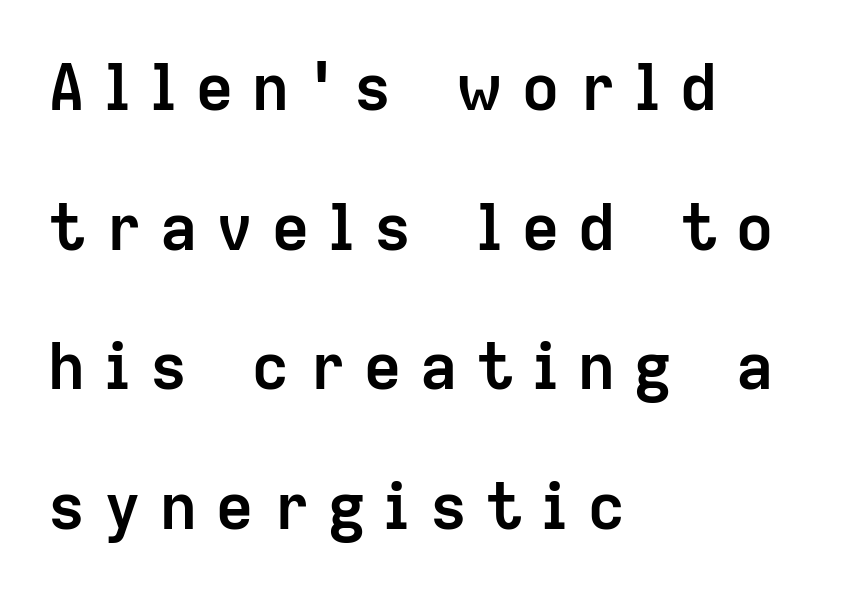
Q: Is the text bold? A: Yes.
Q: Is the text italic (slanted)? A: No, it is upright.
Q: Is the typeface a serif or a sans-serif typeface? A: Sans-serif.
Q: Is the text underlined? A: No.
Q: How is the paragraph aligned? A: Left-aligned.
Q: Is the spacing between letters normal or unusually wide? A: Unusually wide.
Q: Is the spacing between lines tight, normal or loose? A: Loose.
Q: Width (condensed, normal, or wide)? A: Normal.
Q: Stroke contrast? A: Low.
Q: x-height? A: Medium.
Q: Monospaced? A: No.
